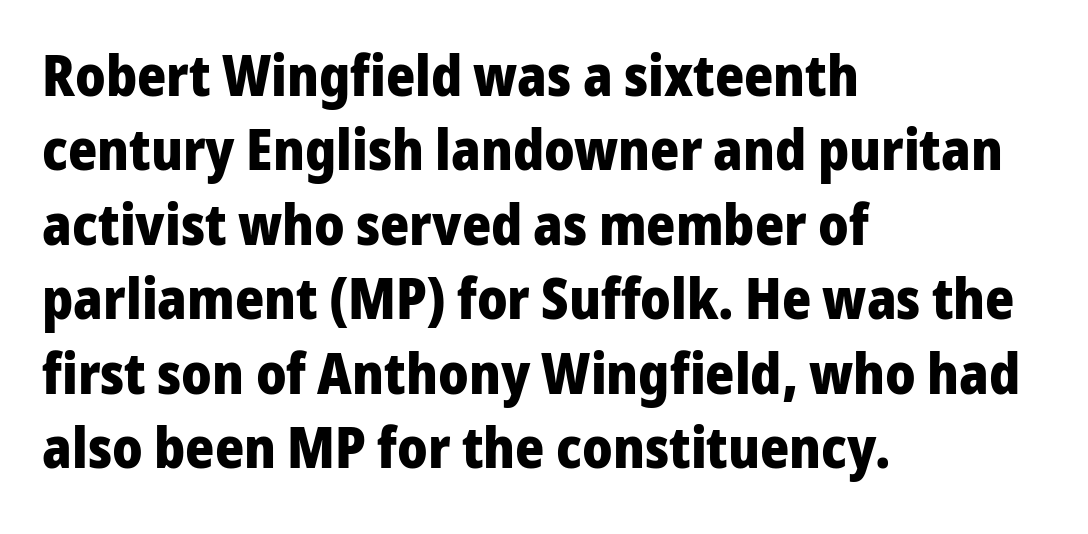
In terms of leading, this rendering sits right in the middle. Check where the strokes stop: nothing finishes them off — pure sans. The passage shown is emphatically bold. The typography opts for an upright posture over an oblique one. Do the characters align in a grid? No, the font is proportional.
